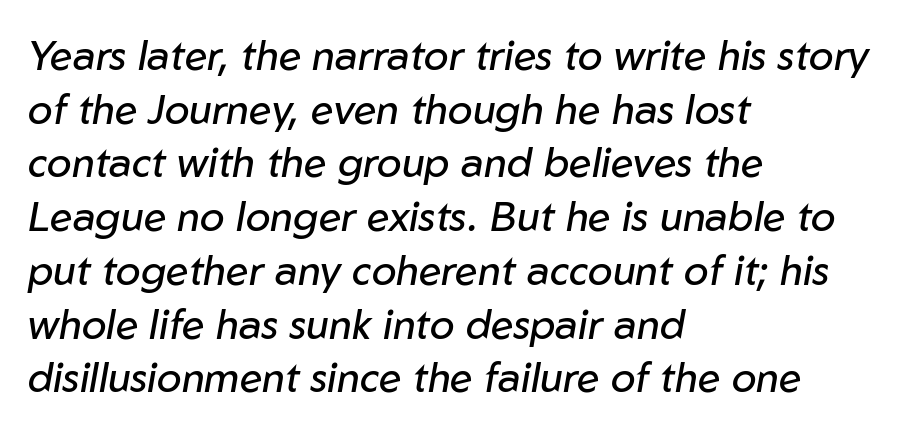
Q: Is the text bold? A: No.
Q: Is the text italic (slanted)? A: Yes, it leans right by about 10 degrees.
Q: Is the text underlined? A: No.
Q: How is the paragraph aligned? A: Left-aligned.
Q: Is the spacing between letters normal or unusually wide? A: Normal.
Q: Is the spacing between lines tight, normal or loose? A: Normal.
Q: Width (condensed, normal, or wide)? A: Normal.
Q: Stroke contrast? A: Low.
Q: x-height? A: Medium.
Q: Monospaced? A: No.
